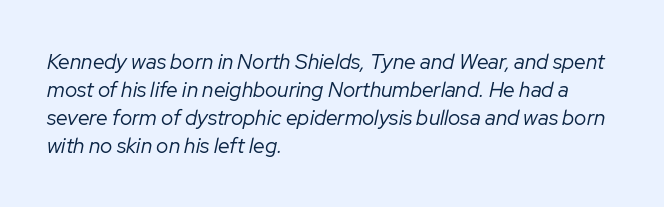
The image shows 21 px text type, italic (leaning right); set left-aligned, normal line spacing (1.33x), normal letter spacing, not underlined.
